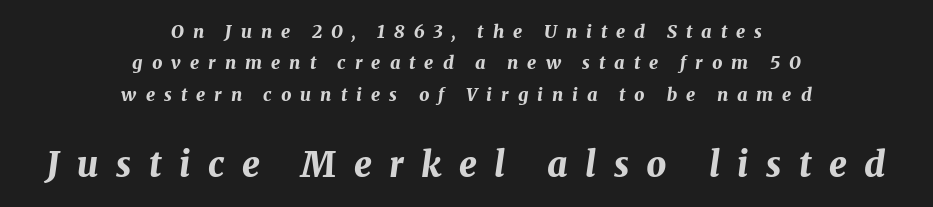
{"italic": "yes", "lean": "right", "slant_degrees": 8, "bold": "yes", "weight": "bold", "width": "normal", "stroke_contrast": "medium", "x_height": "medium", "monospaced": "no", "underline": "no", "align": "center", "line_spacing_ratio": 1.74, "letter_spacing": "wide", "letter_spacing_em": 0.5, "larger_block": "second", "size_ratio": 1.94, "glyph_px": 35}
